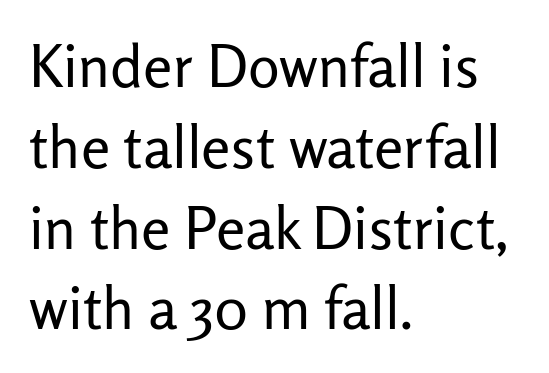
The image shows 59 px regular-weight sans-serif type, upright; set left-aligned, normal line spacing (1.37x), normal letter spacing, not underlined; low stroke contrast and a medium x-height.
